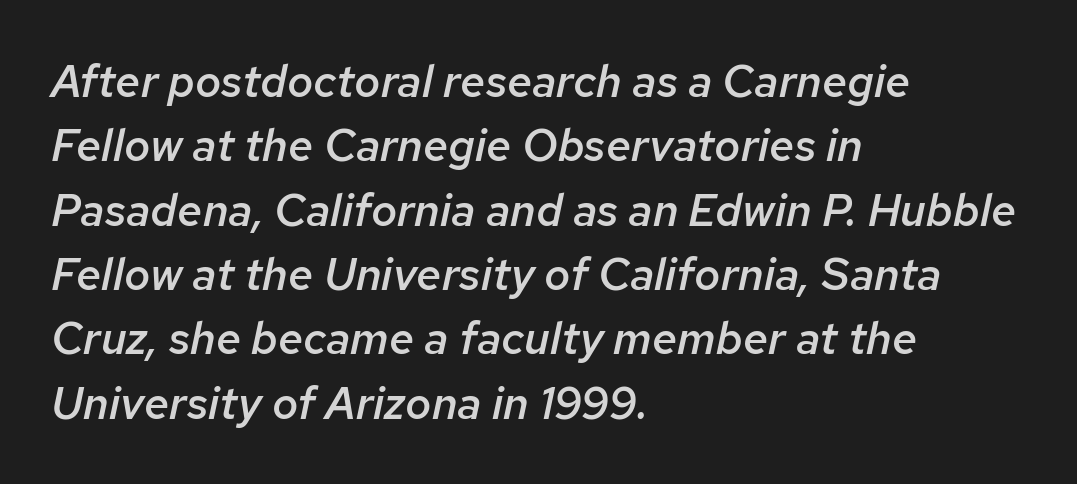
The image shows 45 px semibold type, italic (leaning right); set left-aligned, normal line spacing (1.43x), normal letter spacing, not underlined; low stroke contrast and a medium x-height.
